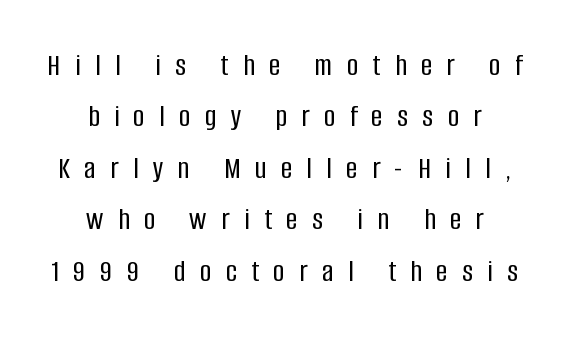
{"serif": "no", "italic": "no", "width": "condensed", "stroke_contrast": "low", "x_height": "large", "monospaced": "no", "underline": "no", "align": "center", "line_spacing": "normal", "line_spacing_ratio": 1.66, "letter_spacing": "wide", "letter_spacing_em": 0.47, "glyph_px": 31}
